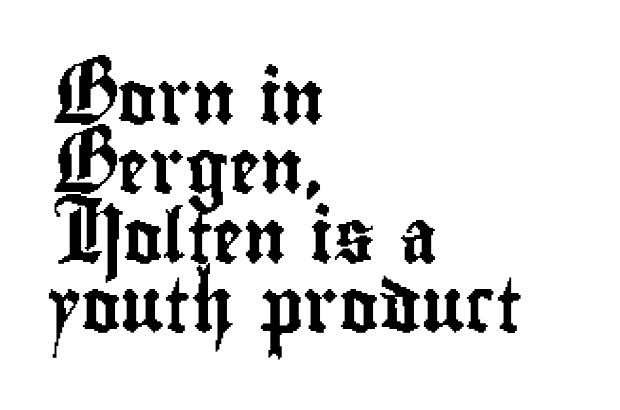
The passage shown is typed in a proportional face where columns would drift. Letterform terminals end flat and unadorned throughout the passage. Posture: upright roman. Words appear dense and cohesive because spacing is normal.
